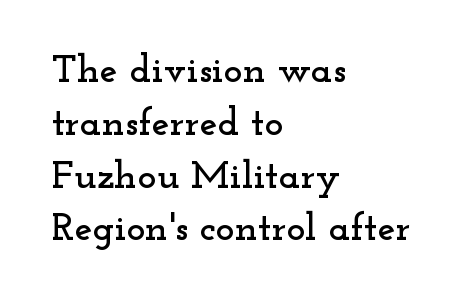
The image shows 40 px wide serif type, upright; set left-aligned, normal line spacing (1.32x), normal letter spacing, not underlined; low stroke contrast and a small x-height.
